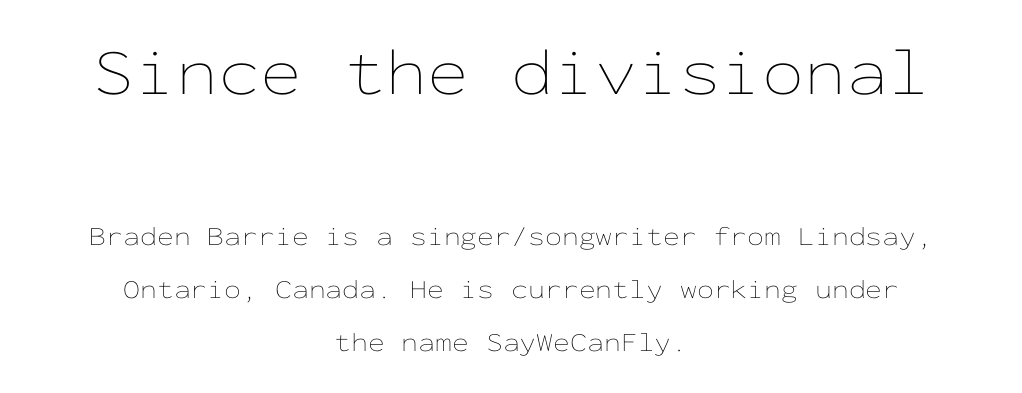
{"italic": "no", "bold": "no", "weight": "thin", "width": "wide", "stroke_contrast": "low", "x_height": "medium", "monospaced": "yes", "underline": "no", "align": "center", "line_spacing": "loose", "line_spacing_ratio": 1.96, "letter_spacing": "normal", "letter_spacing_em": 0.0, "larger_block": "first", "size_ratio": 2.48, "glyph_px": 67}
